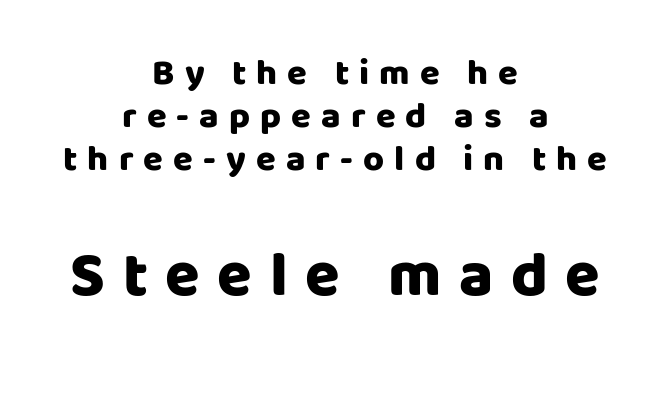
The image shows 63 px heavy sans-serif type, upright; set centered, line spacing 1.19x, unusually wide letter spacing (+0.28 em), not underlined; the second (bottom) block is 1.75x larger; low stroke contrast and a large x-height.
